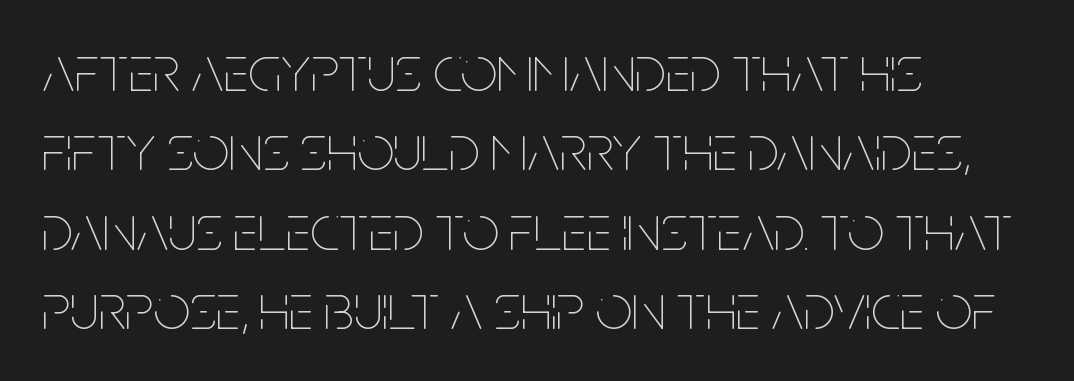
Stems here are at most as thick as an everyday book face. The rendering uses natural spacing where letterforms have individual widths. Short and long lines alike share a common starting point at left. These lines were composed using upright roman letters. Nobody touched the tracking dial on this one. The zone under the glyphs is completely vacant.
